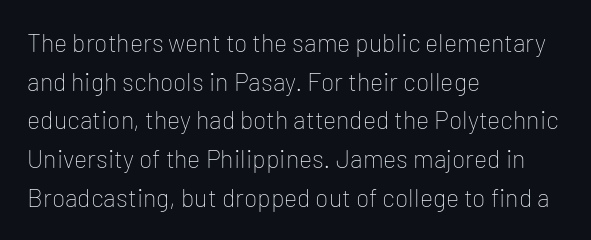
Q: Is the text bold? A: No.
Q: Is the text italic (slanted)? A: No, it is upright.
Q: Is the text underlined? A: No.
Q: How is the paragraph aligned? A: Left-aligned.
Q: Is the spacing between letters normal or unusually wide? A: Normal.
Q: Is the spacing between lines tight, normal or loose? A: Normal.
